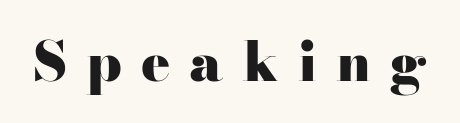
Q: Is the text bold? A: Yes.
Q: Is the text italic (slanted)? A: No, it is upright.
Q: Is the typeface a serif or a sans-serif typeface? A: Serif.
Q: Is the text underlined? A: No.
Q: Is the spacing between letters normal or unusually wide? A: Unusually wide.
Q: Width (condensed, normal, or wide)? A: Wide.
Q: Stroke contrast? A: High.
Q: x-height? A: Small.
Q: Monospaced? A: No.
